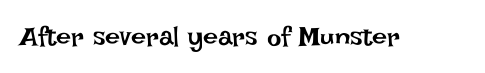
The image shows 27 px text type, upright; set normal letter spacing, not underlined.
